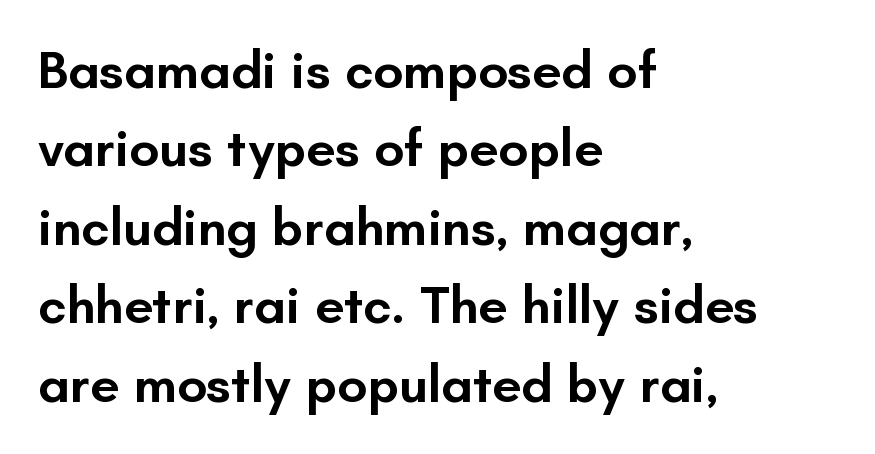
This rendering leaves character spacing at its baseline value. Stroke terminals: plain, sans-serif. Vertical spacing — default. These lines were composed using upright roman letters. One-word summary of the alignment: left.
